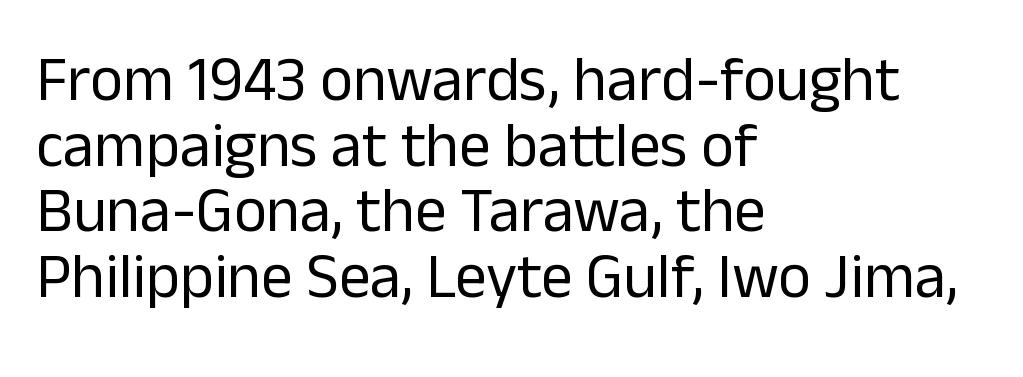
Stems here are at most as thick as an everyday book face. This is roman type, the default non-slanted kind. Reading down the column, the eye jumps only a short way to each next line. Typeset ragged right — the left edge is the straight one.
